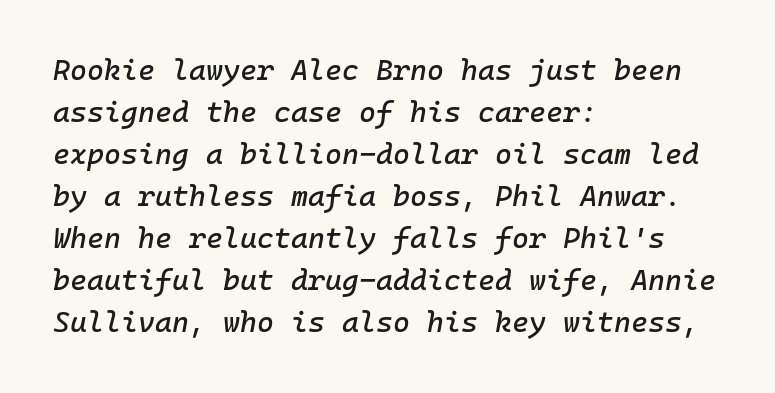
{"italic": "yes", "lean": "right", "slant_degrees": 10, "width": "normal", "stroke_contrast": "low", "x_height": "medium", "underline": "no", "align": "left", "line_spacing": "normal", "line_spacing_ratio": 1.45, "letter_spacing": "normal", "letter_spacing_em": 0.0, "glyph_px": 29}
